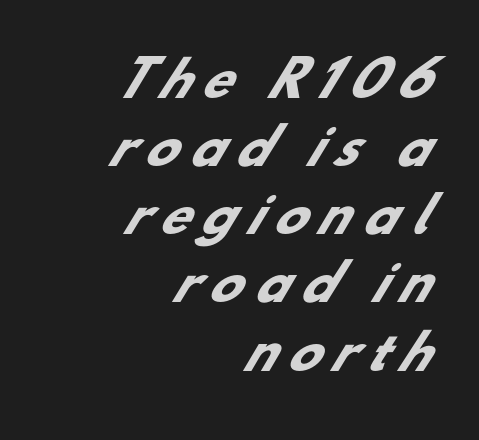
The rendering uses a bold face; every stroke is thick and dark. A typesetter would call this heavily tracked-out type. The glyphs in this specimen are sans serif. The letters advance in unequal steps, a hallmark of proportional type. Normally led — the rows are evenly, conventionally spaced.
